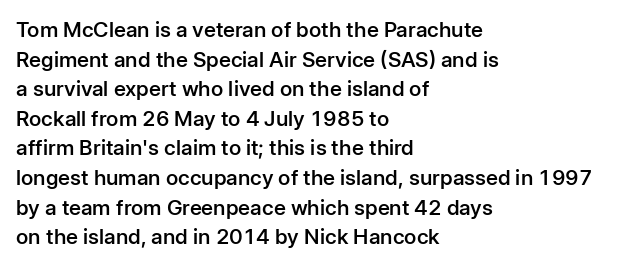
The image shows 21 px text type, upright; set left-aligned, normal line spacing (1.41x), normal letter spacing, not underlined.
